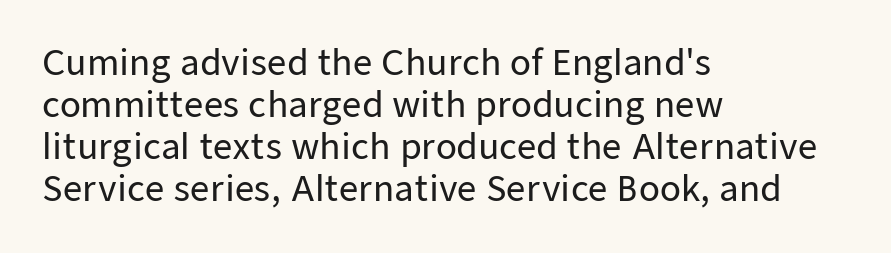
The image shows 34 px sans-serif type, upright; set left-aligned, line spacing 1.24x, normal letter spacing, not underlined; low stroke contrast and a medium x-height.
